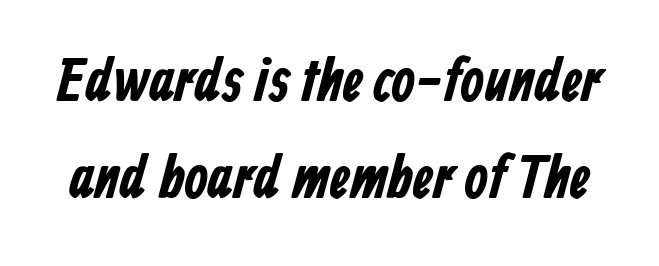
{"serif": "no", "bold": "yes", "weight": "bold", "width": "condensed", "stroke_contrast": "low", "x_height": "medium", "monospaced": "no", "underline": "no", "line_spacing": "normal", "line_spacing_ratio": 1.59, "letter_spacing": "normal", "letter_spacing_em": 0.0, "glyph_px": 61}
